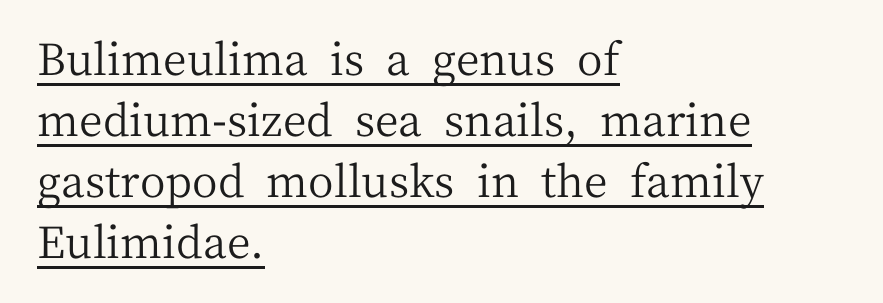
{"serif": "yes", "italic": "no", "bold": "no", "weight": "regular", "width": "normal", "stroke_contrast": "medium", "x_height": "medium", "monospaced": "no", "underline": "yes", "align": "left", "line_spacing": "normal", "line_spacing_ratio": 1.39, "letter_spacing": "normal", "letter_spacing_em": 0.0, "glyph_px": 44}
